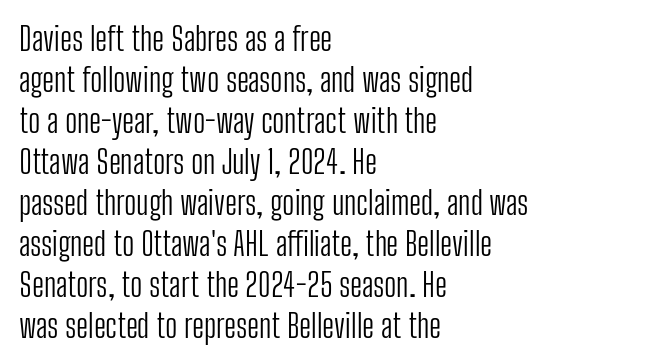
What kind of face is this? One without serifs — a sans. Does the copy run flush right? No — it runs flush left. Heaviness? Minimal to ordinary, like unemphasized prose. Proportional: the letters do not fall into vertical columns. The words here are not underlined. One glance says typical: line gaps are just what's usual.
